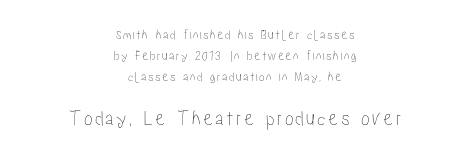
The image shows 22 px text type, upright; set centered, normal line spacing (1.49x), not underlined; the second (bottom) block is 1.57x larger.
